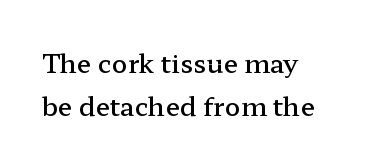
{"italic": "no", "bold": "semi", "underline": "no", "align": "left", "line_spacing": "normal", "line_spacing_ratio": 1.65, "letter_spacing": "normal", "letter_spacing_em": 0.0, "glyph_px": 26}
